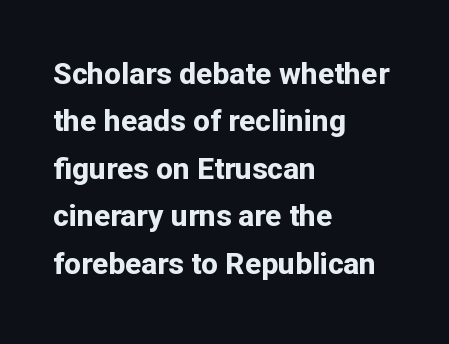
Q: Is the text bold? A: Yes.
Q: Is the text italic (slanted)? A: No, it is upright.
Q: Is the typeface a serif or a sans-serif typeface? A: Sans-serif.
Q: Is the text underlined? A: No.
Q: How is the paragraph aligned? A: Left-aligned.
Q: Is the spacing between letters normal or unusually wide? A: Normal.
Q: Is the spacing between lines tight, normal or loose? A: Normal.
Q: Width (condensed, normal, or wide)? A: Normal.
Q: Stroke contrast? A: Low.
Q: x-height? A: Medium.
Q: Monospaced? A: No.
